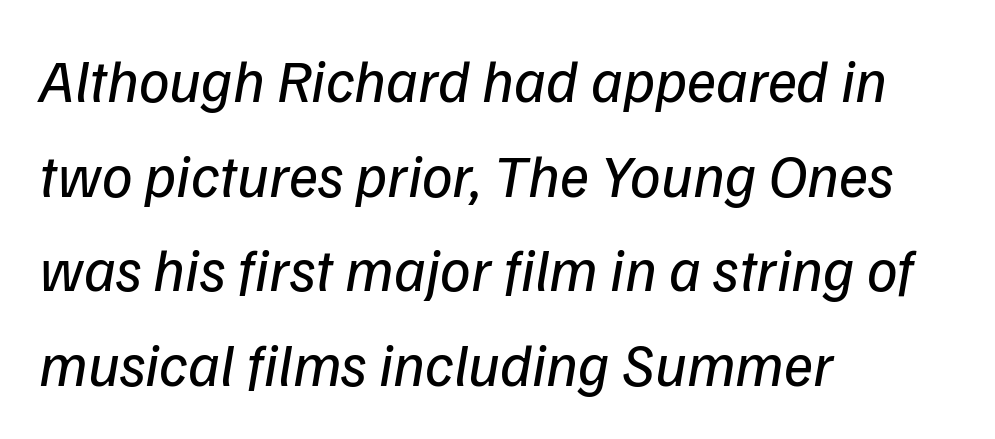
Quick note: interline space is typical. Left-aligned paragraph, ragged on the right. Stroke mass is kept to a normal reading level or below. Unmarked baselines from the first word to the last. Italic? Definitely — the glyphs are oblique. Is the letter spacing exaggerated? No — it looks like the ordinary default.
